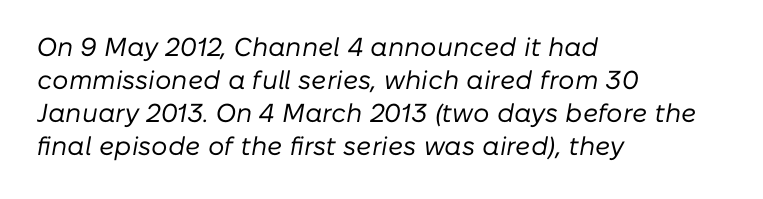
Line beginnings align vertically; line endings do not. Honestly, there is no underline to notice here at all. Caption: standard tracking, unaltered. The rendering uses a moderate line-height, typical for paragraphs.
